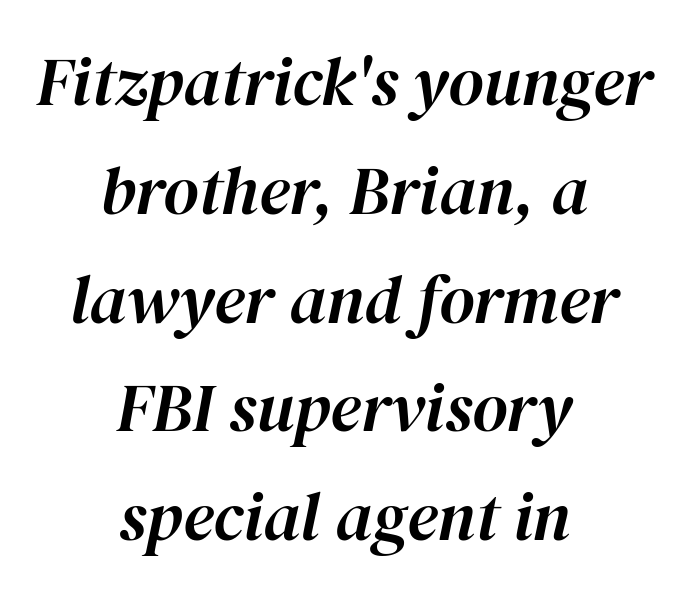
Q: Is the text italic (slanted)? A: Yes, it leans right by about 12 degrees.
Q: Is the text underlined? A: No.
Q: How is the paragraph aligned? A: Centered.
Q: Is the spacing between letters normal or unusually wide? A: Normal.
Q: Is the spacing between lines tight, normal or loose? A: Normal.
Q: Width (condensed, normal, or wide)? A: Normal.
Q: Stroke contrast? A: High.
Q: x-height? A: Medium.
Q: Monospaced? A: No.
